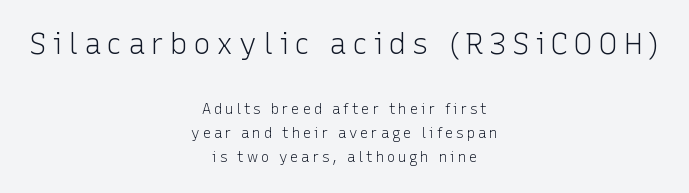
The image shows 29 px light sans-serif type, upright; set centered, line spacing 1.74x, unusually wide letter spacing (+0.2 em), not underlined; the first (top) block is 2.07x larger; low stroke contrast and a medium x-height.
